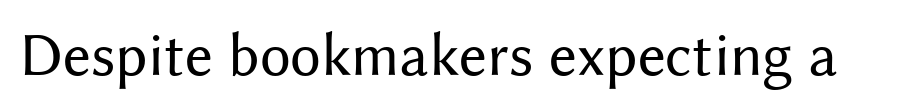
{"serif": "no", "italic": "no", "bold": "no", "weight": "regular", "width": "normal", "stroke_contrast": "medium", "x_height": "medium", "monospaced": "no", "underline": "no", "letter_spacing": "normal", "letter_spacing_em": 0.0, "glyph_px": 62}
